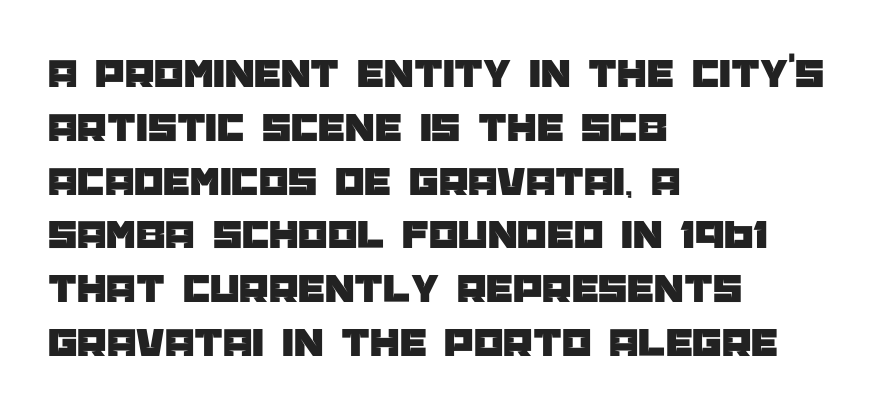
{"serif": "no", "italic": "no", "width": "normal", "stroke_contrast": "low", "x_height": "large", "monospaced": "no", "underline": "no", "align": "left", "line_spacing": "normal", "line_spacing_ratio": 1.28, "letter_spacing": "normal", "letter_spacing_em": 0.0, "glyph_px": 42}
